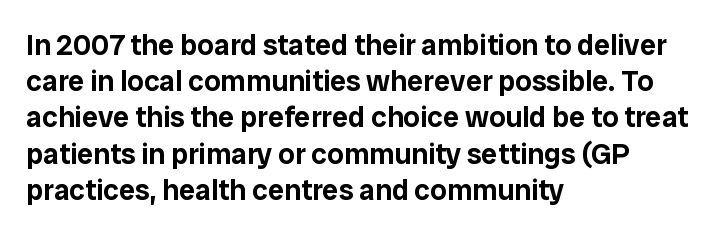
Q: Is the text italic (slanted)? A: No, it is upright.
Q: Is the typeface a serif or a sans-serif typeface? A: Sans-serif.
Q: Is the text underlined? A: No.
Q: How is the paragraph aligned? A: Left-aligned.
Q: Is the spacing between letters normal or unusually wide? A: Normal.
Q: Is the spacing between lines tight, normal or loose? A: Normal.
Q: Width (condensed, normal, or wide)? A: Normal.
Q: Stroke contrast? A: Low.
Q: x-height? A: Medium.
Q: Monospaced? A: No.
